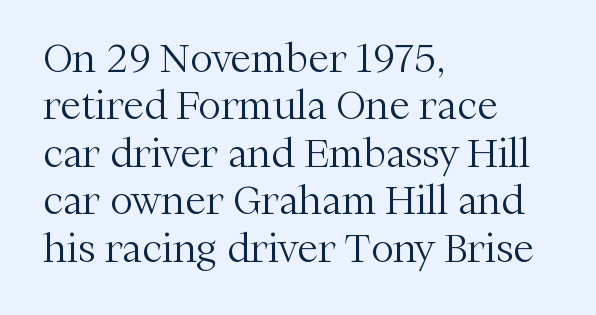
{"serif": "yes", "italic": "no", "bold": "no", "weight": "light", "width": "normal", "stroke_contrast": "medium", "x_height": "medium", "monospaced": "no", "underline": "no", "align": "left", "line_spacing": "normal", "line_spacing_ratio": 1.25, "letter_spacing": "normal", "letter_spacing_em": 0.0, "glyph_px": 38}
